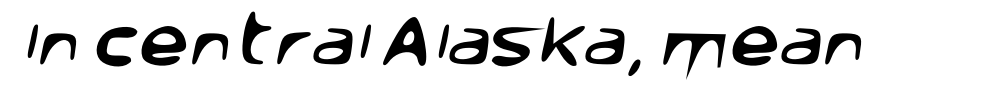
Q: Is the typeface a serif or a sans-serif typeface? A: Sans-serif.
Q: Is the text underlined? A: No.
Q: Is the spacing between letters normal or unusually wide? A: Normal.
Q: Width (condensed, normal, or wide)? A: Normal.
Q: Stroke contrast? A: Low.
Q: x-height? A: Large.
Q: Monospaced? A: No.
